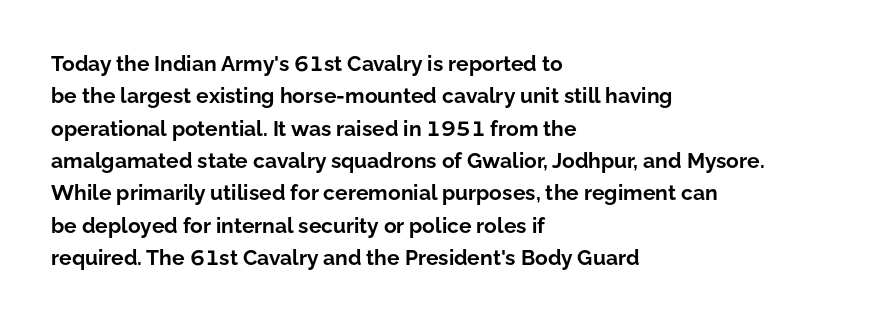
Q: Is the text bold? A: Yes.
Q: Is the text italic (slanted)? A: No, it is upright.
Q: Is the text underlined? A: No.
Q: How is the paragraph aligned? A: Left-aligned.
Q: Is the spacing between letters normal or unusually wide? A: Normal.
Q: Is the spacing between lines tight, normal or loose? A: Normal.
